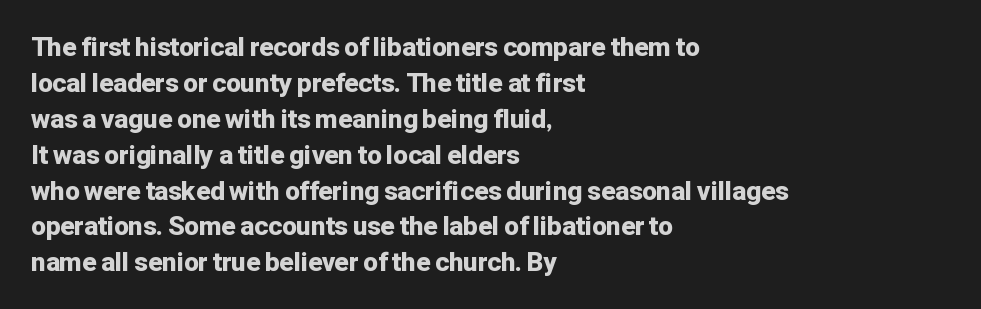
Q: Is the text bold? A: Yes.
Q: Is the text italic (slanted)? A: No, it is upright.
Q: Is the text underlined? A: No.
Q: How is the paragraph aligned? A: Left-aligned.
Q: Is the spacing between letters normal or unusually wide? A: Normal.
Q: Is the spacing between lines tight, normal or loose? A: Normal.
